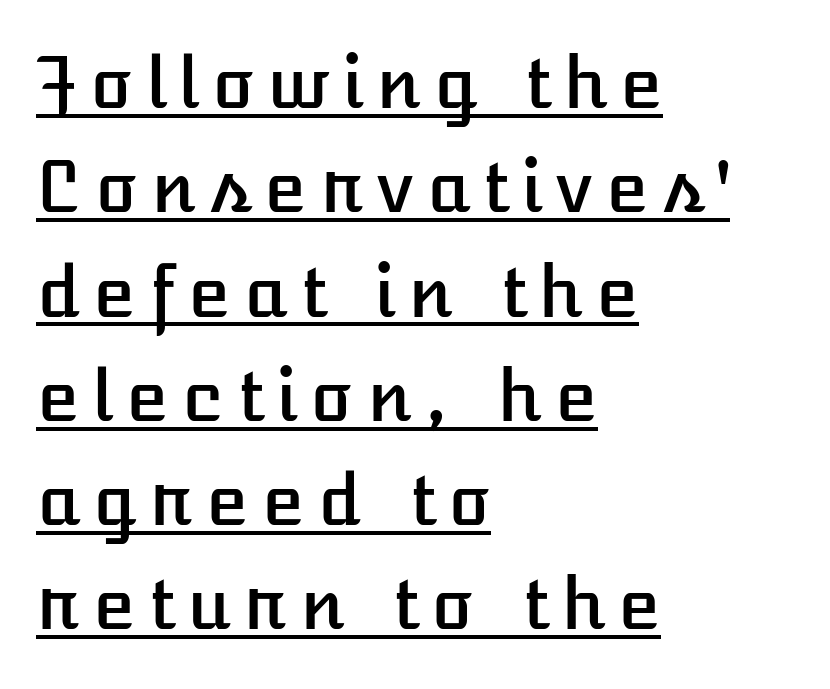
The image shows 70 px text type, upright; set left-aligned, normal line spacing (1.49x), underlined; low stroke contrast and a medium x-height.
